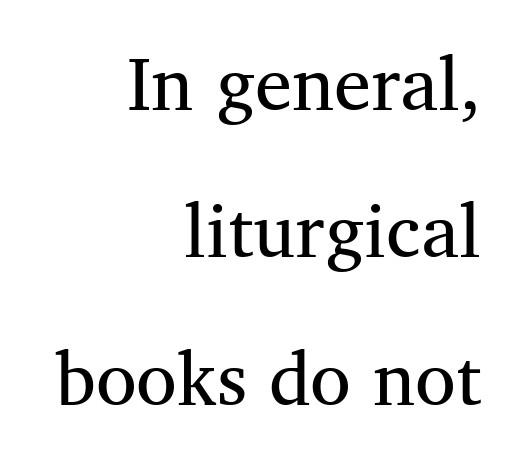
Q: Is the text bold? A: No.
Q: Is the text italic (slanted)? A: No, it is upright.
Q: Is the typeface a serif or a sans-serif typeface? A: Serif.
Q: Is the text underlined? A: No.
Q: How is the paragraph aligned? A: Right-aligned.
Q: Is the spacing between letters normal or unusually wide? A: Normal.
Q: Is the spacing between lines tight, normal or loose? A: Loose.
Q: Width (condensed, normal, or wide)? A: Normal.
Q: Stroke contrast? A: Medium.
Q: x-height? A: Medium.
Q: Monospaced? A: No.
